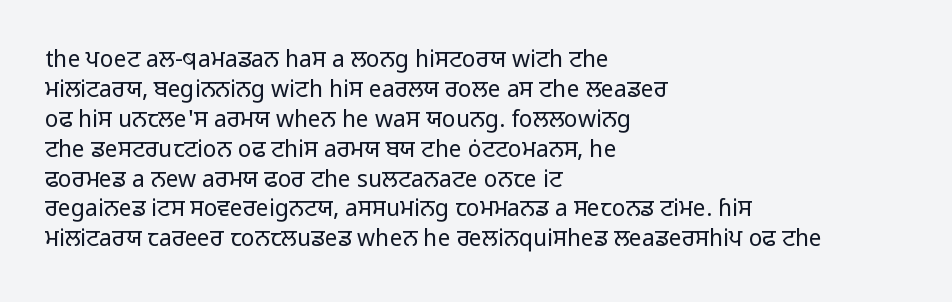
The image shows 23 px text type, upright; set left-aligned, normal line spacing (1.3x), normal letter spacing, not underlined.
